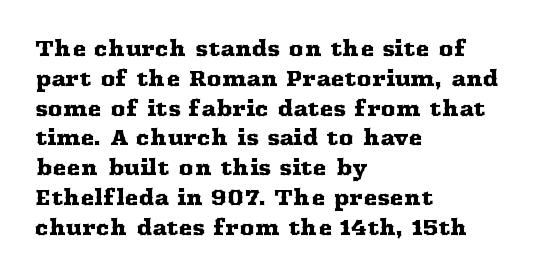
Q: Is the text italic (slanted)? A: No, it is upright.
Q: Is the text underlined? A: No.
Q: How is the paragraph aligned? A: Left-aligned.
Q: Is the spacing between letters normal or unusually wide? A: Normal.
Q: Is the spacing between lines tight, normal or loose? A: Normal.
